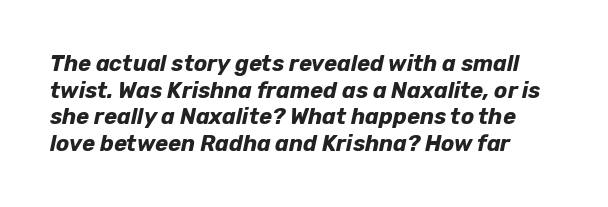
{"italic": "yes", "lean": "right", "slant_degrees": 12, "bold": "yes", "underline": "no", "line_spacing_ratio": 1.21, "letter_spacing": "normal", "letter_spacing_em": 0.0, "glyph_px": 22}
